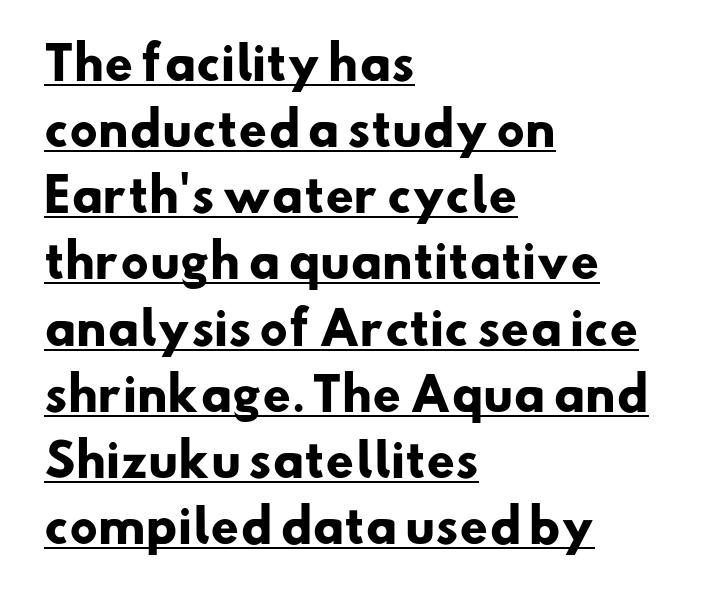
{"serif": "no", "bold": "yes", "weight": "heavy", "width": "normal", "stroke_contrast": "low", "x_height": "small", "monospaced": "no", "underline": "yes", "align": "left", "line_spacing": "normal", "line_spacing_ratio": 1.47, "letter_spacing": "normal", "letter_spacing_em": 0.0, "glyph_px": 45}
